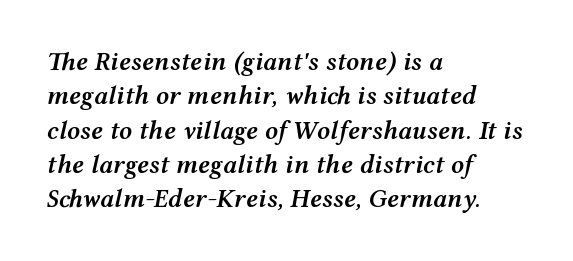
{"italic": "yes", "lean": "right", "slant_degrees": 12, "bold": "semi", "underline": "no", "align": "left", "line_spacing": "normal", "line_spacing_ratio": 1.32, "letter_spacing": "normal", "letter_spacing_em": 0.0, "glyph_px": 26}
